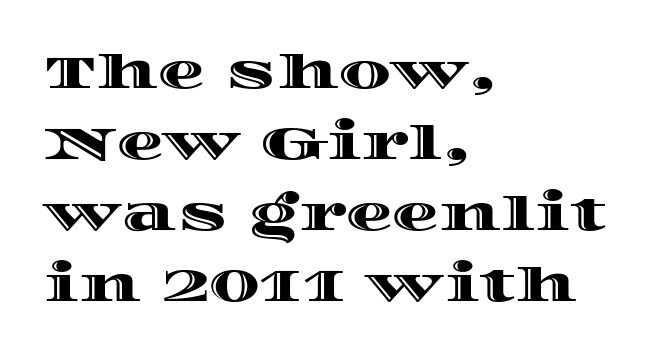
{"italic": "no", "width": "wide", "x_height": "large", "monospaced": "no", "underline": "no", "align": "left", "line_spacing": "normal", "line_spacing_ratio": 1.51, "letter_spacing": "normal", "letter_spacing_em": 0.0, "glyph_px": 47}
